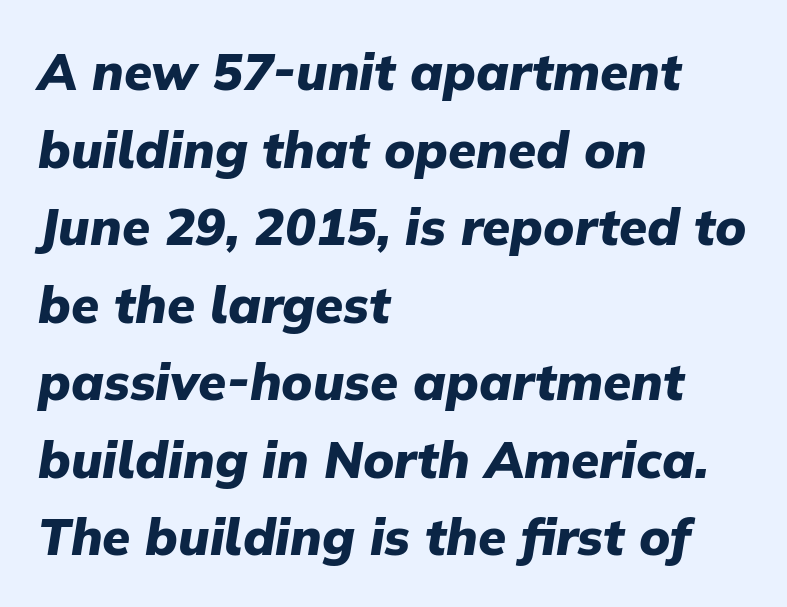
Each letter keeps its own natural width here, so spacing adapts to shape. Each new line begins a customary step beneath the previous one. The strokes are fattened all the way to bold. Anything drawn beneath the words? Only blank space. The lines in this sample share a left origin and differ only in where they stop. Each word holds together tightly as a unit, with standard inter-letter gaps.
